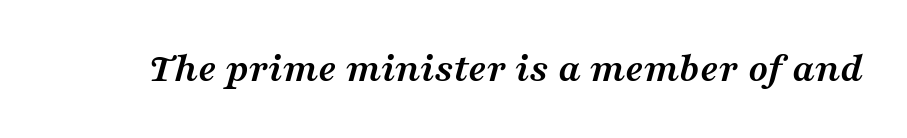
Q: Is the text bold? A: Yes.
Q: Is the text italic (slanted)? A: Yes, it leans right by about 16 degrees.
Q: Is the typeface a serif or a sans-serif typeface? A: Serif.
Q: Is the text underlined? A: No.
Q: Is the spacing between letters normal or unusually wide? A: Normal.
Q: Width (condensed, normal, or wide)? A: Wide.
Q: Stroke contrast? A: Medium.
Q: x-height? A: Medium.
Q: Monospaced? A: No.
